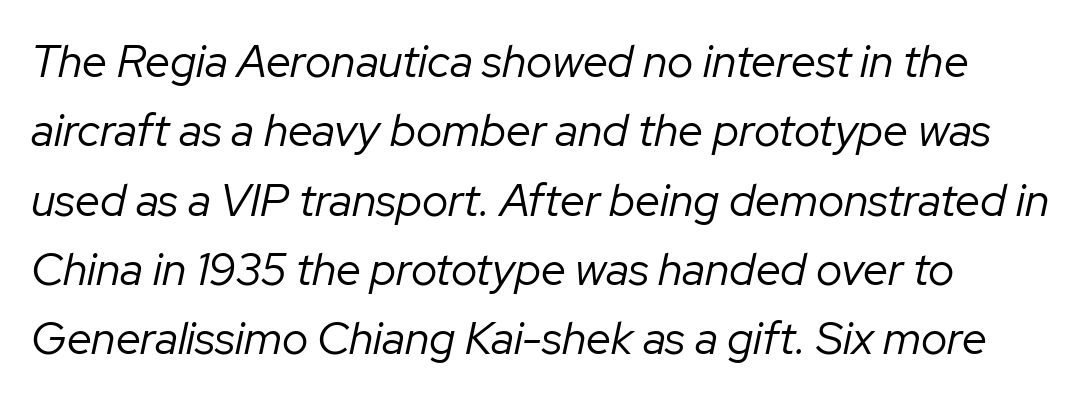
Q: Is the text bold? A: No.
Q: Is the text italic (slanted)? A: Yes, it leans right by about 12 degrees.
Q: Is the text underlined? A: No.
Q: Is the spacing between letters normal or unusually wide? A: Normal.
Q: Is the spacing between lines tight, normal or loose? A: Normal.
Q: Width (condensed, normal, or wide)? A: Normal.
Q: Stroke contrast? A: Low.
Q: x-height? A: Medium.
Q: Monospaced? A: No.
